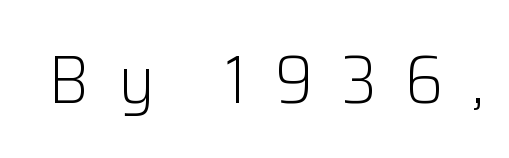
{"serif": "no", "italic": "no", "bold": "no", "weight": "light", "width": "normal", "stroke_contrast": "low", "x_height": "medium", "monospaced": "no", "underline": "no", "letter_spacing": "wide", "letter_spacing_em": 0.42, "glyph_px": 68}
